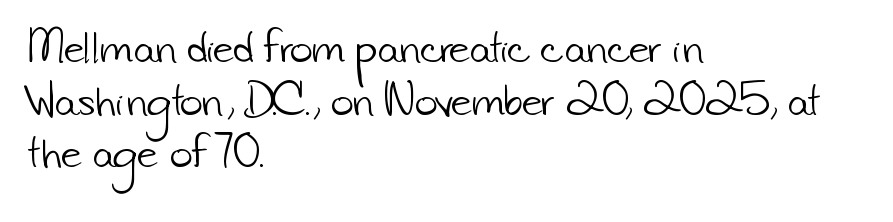
The image shows 39 px light sans-serif type; set left-aligned, normal line spacing (1.35x), normal letter spacing, not underlined; low stroke contrast and a small x-height.
